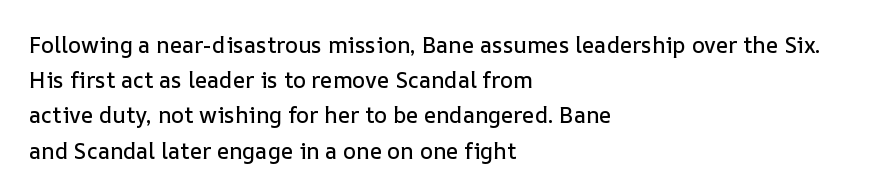
The image shows 22 px text type, upright; set left-aligned, normal line spacing (1.6x), normal letter spacing, not underlined.
